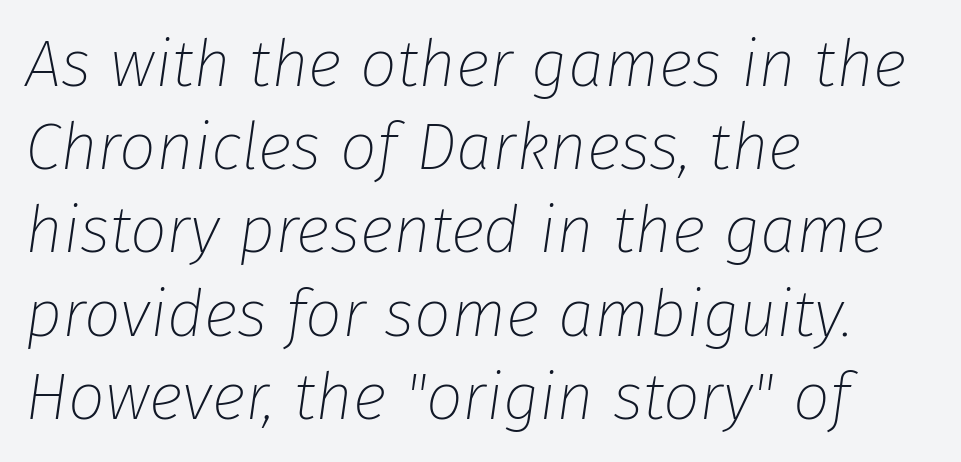
The whole block is typeset with a tilt. Weight class: somewhere from thin through regular. Compared with typical body copy, the letter spacing here is the same. The baseline area is clear. Character widths vary here, with narrow letters taking less room than wide ones.
